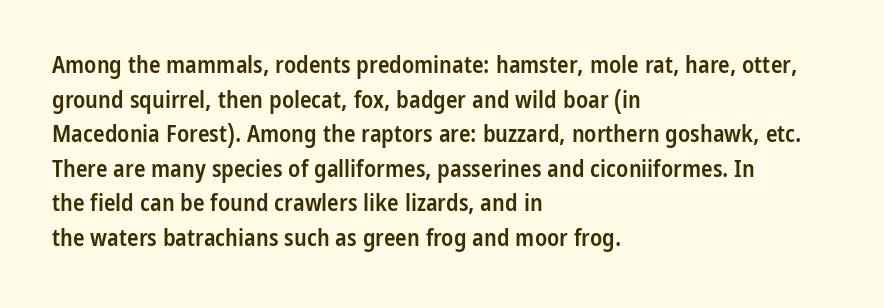
The image shows 24 px text type, upright; set left-aligned, normal line spacing (1.44x), normal letter spacing, not underlined.
